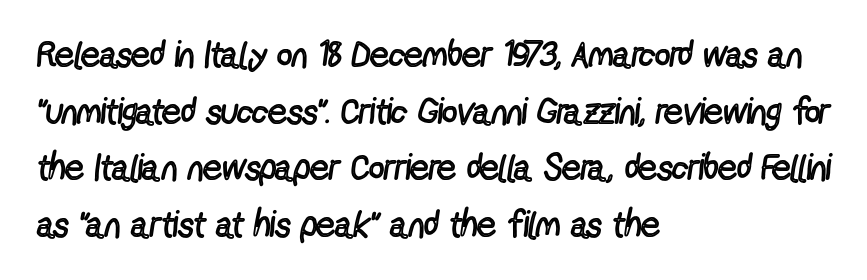
Here the designer chose a conventional face with non-uniform glyph widths. The ragged edge is on the right, which tells us the setting is flush left. How would I describe the line gaps? Plain and ordinary. Stroke thickness stays within the range of a standard reading face or lighter. Stroke terminals: plain, sans-serif.
